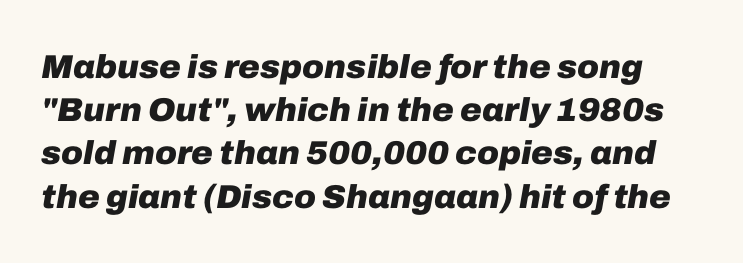
The image shows 33 px heavy type, italic (leaning right); set normal line spacing (1.31x), normal letter spacing, not underlined; low stroke contrast and a medium x-height.
